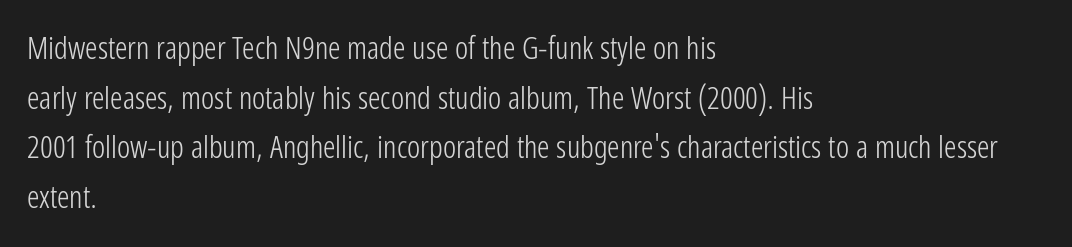
Weight: regular or lighter. Teacher's note: observe the even left margin — that is flush-left alignment. The specimen reads as upright at a glance. Proportional: the letters do not fall into vertical columns.
